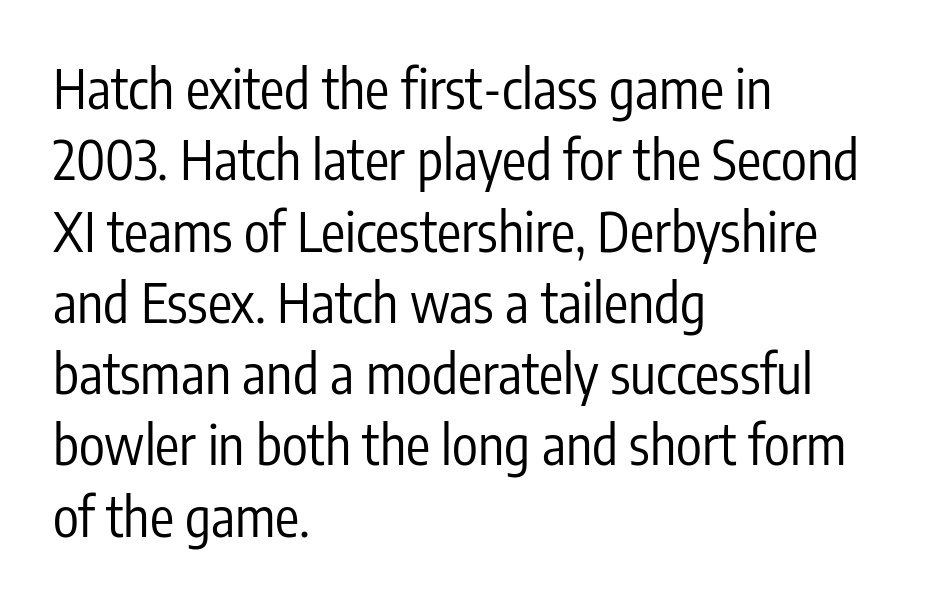
Tracking value appears to be zero — textbook default spacing. Honestly, there is no underline to notice here at all. Caption: multi-line text, flush left, ragged right. Nope, not italic — everything's standing straight. The letters carry no serifs — their stems end cleanly without finishing strokes.
